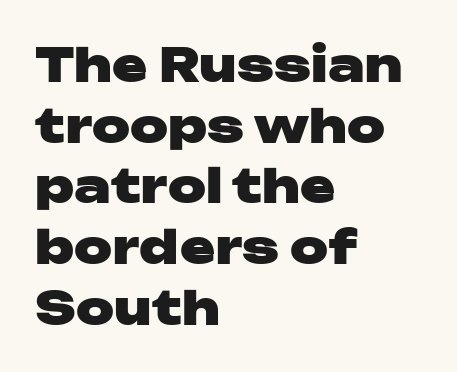
The image shows 47 px heavy, wide sans-serif type, upright; set left-aligned, normal line spacing (1.29x), normal letter spacing, not underlined; low stroke contrast and a medium x-height.
